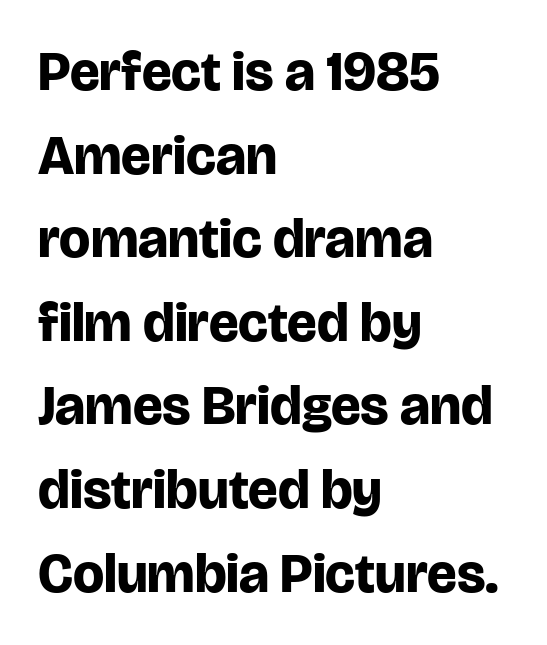
Q: Is the text bold? A: Yes.
Q: Is the text italic (slanted)? A: No, it is upright.
Q: Is the typeface a serif or a sans-serif typeface? A: Sans-serif.
Q: Is the text underlined? A: No.
Q: How is the paragraph aligned? A: Left-aligned.
Q: Is the spacing between letters normal or unusually wide? A: Normal.
Q: Is the spacing between lines tight, normal or loose? A: Normal.
Q: Width (condensed, normal, or wide)? A: Normal.
Q: Stroke contrast? A: Low.
Q: x-height? A: Large.
Q: Monospaced? A: No.
